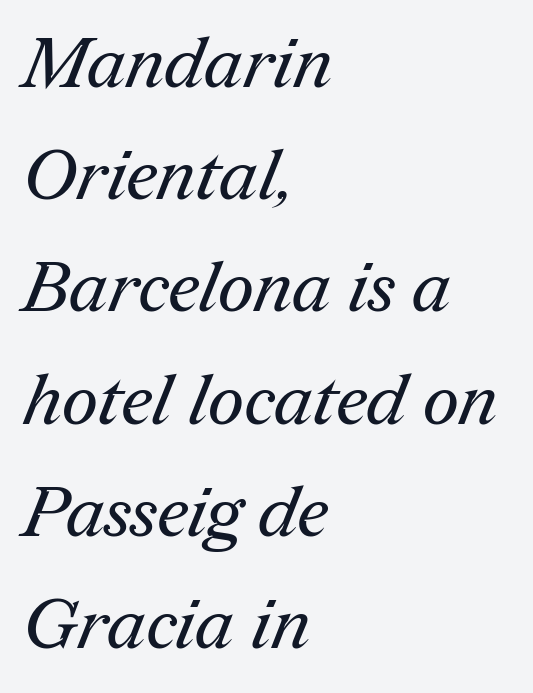
Note the varied advance widths — an 'i' is clearly narrower than an 'm'. Reading down the block, your eye returns to a fixed left position each line. Between one letter and the next there's only the usual sliver of space. The strokes carry an ordinary text weight at most. What kind of face is this? One with serifs. Any mark beneath the type? The region is blank.
